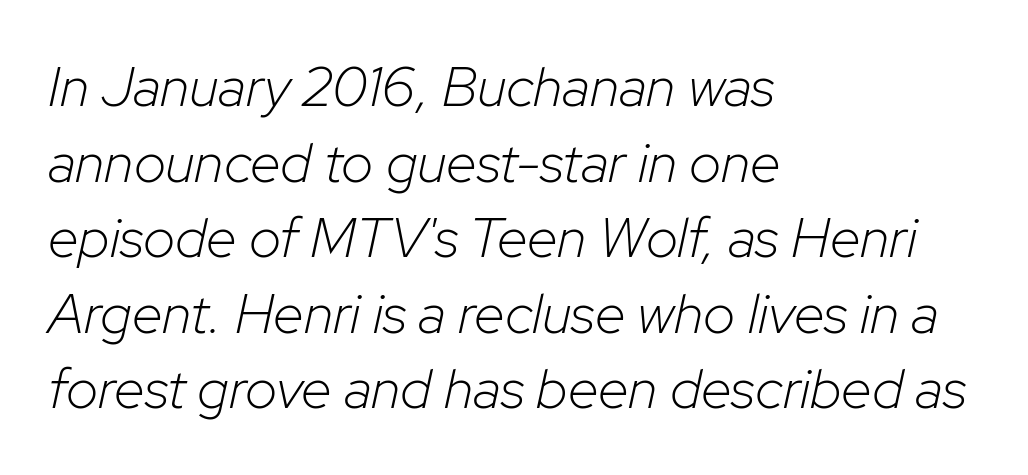
The image shows 56 px light type, italic (leaning right); set left-aligned, normal line spacing (1.35x), normal letter spacing, not underlined; low stroke contrast and a medium x-height.
